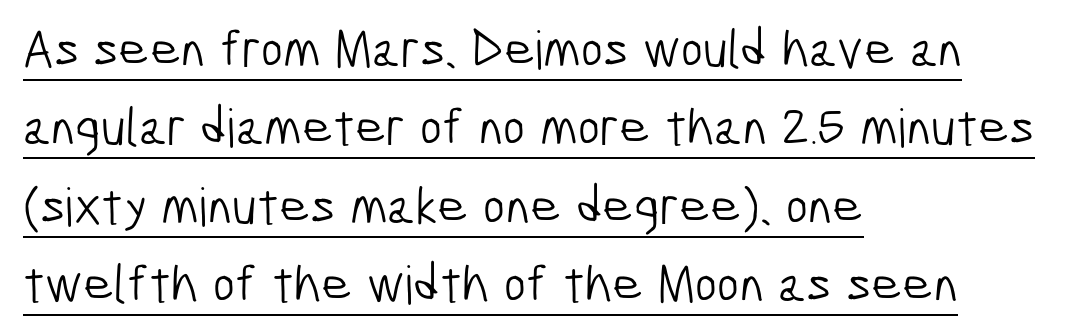
{"serif": "no", "bold": "no", "weight": "light", "width": "condensed", "stroke_contrast": "low", "x_height": "medium", "monospaced": "no", "underline": "yes", "align": "left", "line_spacing": "normal", "line_spacing_ratio": 1.48, "letter_spacing": "normal", "letter_spacing_em": 0.0, "glyph_px": 53}
